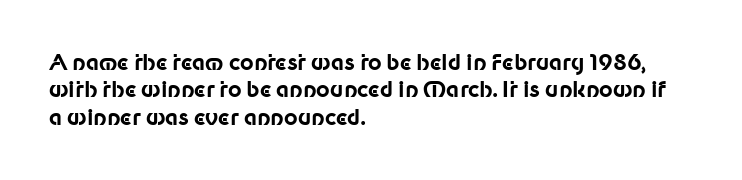
The rendering anchors every line to the left-hand side. This is the regular roman posture of the typeface. A normal amount of white space separates one row of letters from the next. The face used here is rendered with its standard letterfit. A clean baseline with only descenders dipping below it. The sample has been set heavy, in full bold.
